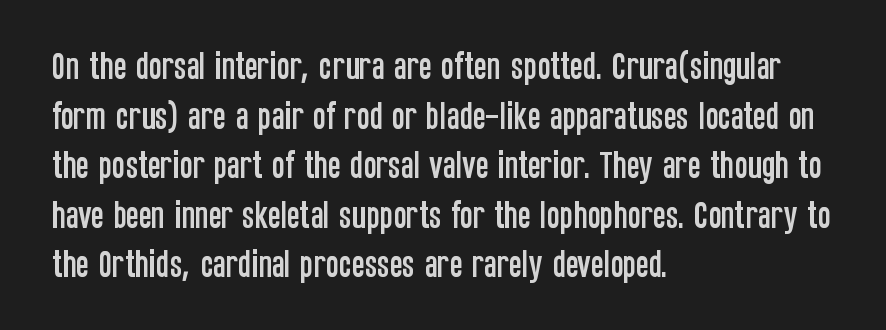
A typesetter would call this proportional, since set widths differ per character. Leading: standard. A roman cut, with each character standing at attention. Is this a sans? Yes — the strokes have no serifs. The words here are not underlined. Every row of glyphs begins at an identical x-position on the left.
